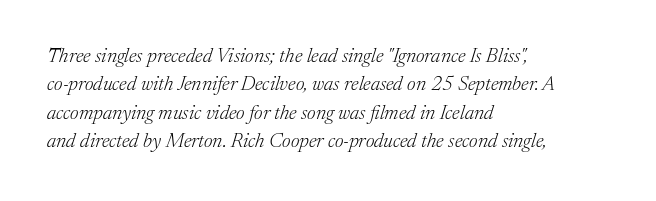
The image shows 20 px text type, italic (leaning right); set left-aligned, normal line spacing (1.42x), normal letter spacing, not underlined.
